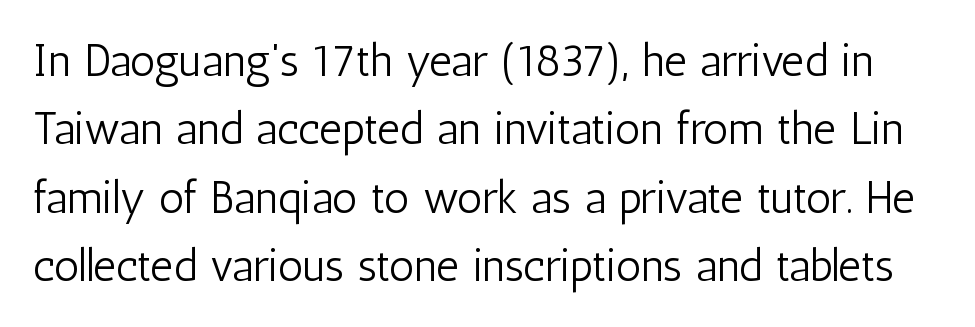
{"serif": "no", "italic": "no", "bold": "no", "weight": "light", "width": "condensed", "stroke_contrast": "low", "x_height": "medium", "monospaced": "no", "underline": "no", "line_spacing": "normal", "line_spacing_ratio": 1.52, "letter_spacing": "normal", "letter_spacing_em": 0.0, "glyph_px": 45}
